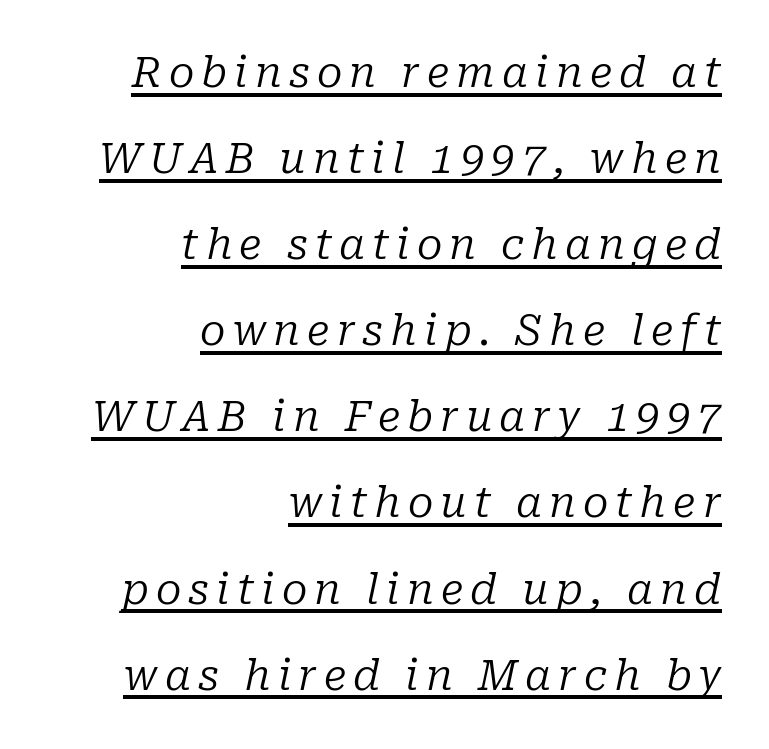
Q: Is the text bold? A: No.
Q: Is the text italic (slanted)? A: Yes, it leans right by about 10 degrees.
Q: Is the typeface a serif or a sans-serif typeface? A: Serif.
Q: Is the text underlined? A: Yes.
Q: How is the paragraph aligned? A: Right-aligned.
Q: Is the spacing between lines tight, normal or loose? A: Loose.
Q: Width (condensed, normal, or wide)? A: Normal.
Q: Stroke contrast? A: Low.
Q: x-height? A: Medium.
Q: Monospaced? A: No.
